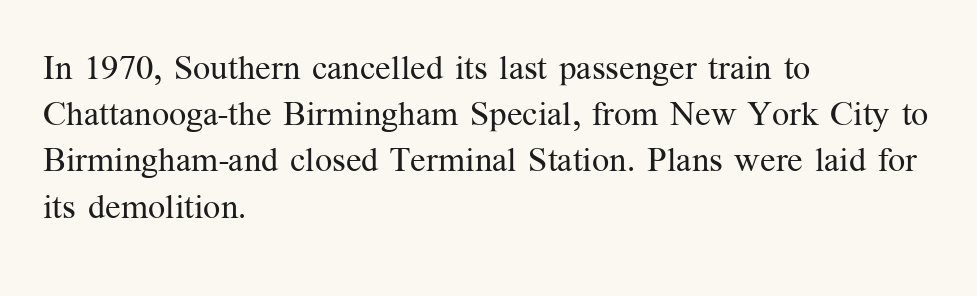
{"serif": "yes", "italic": "no", "bold": "no", "weight": "regular", "width": "normal", "stroke_contrast": "medium", "x_height": "medium", "monospaced": "no", "underline": "no", "align": "left", "line_spacing": "normal", "line_spacing_ratio": 1.36, "letter_spacing": "normal", "letter_spacing_em": 0.0, "glyph_px": 34}
